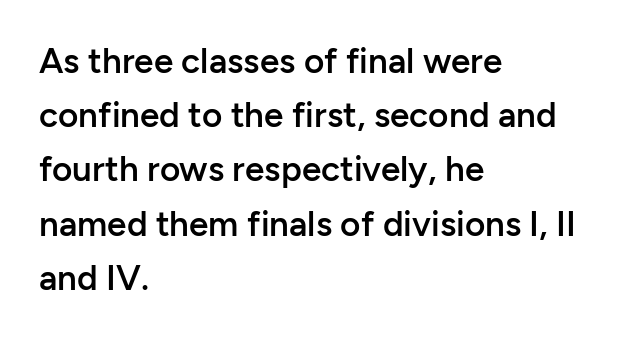
The image shows 35 px semibold sans-serif type, upright; set left-aligned, normal line spacing (1.55x), normal letter spacing, not underlined; low stroke contrast and a medium x-height.
